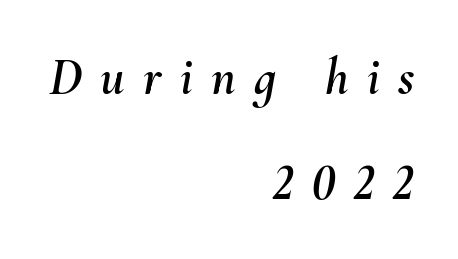
The image shows 52 px text type, italic (leaning right); set right-aligned, loose line spacing (2.04x), unusually wide letter spacing (+0.35 em), not underlined; medium stroke contrast and a small x-height.
